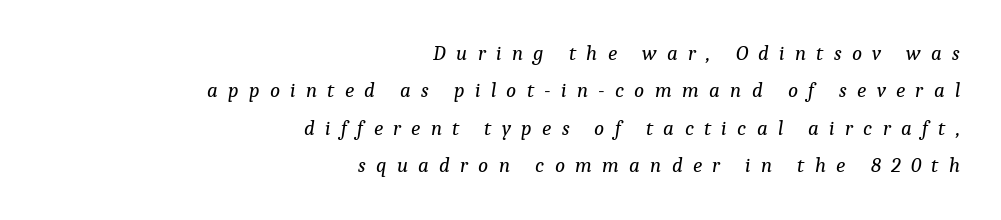
The image shows 21 px text type, italic (leaning right); set right-aligned, line spacing 1.78x, unusually wide letter spacing (+0.49 em), not underlined.
